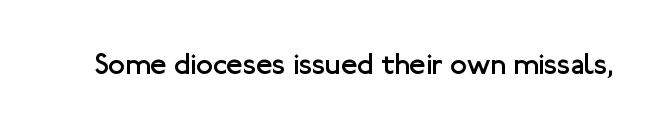
Q: Is the text bold? A: No.
Q: Is the text italic (slanted)? A: No, it is upright.
Q: Is the typeface a serif or a sans-serif typeface? A: Sans-serif.
Q: Is the text underlined? A: No.
Q: Is the spacing between letters normal or unusually wide? A: Normal.
Q: Width (condensed, normal, or wide)? A: Normal.
Q: Stroke contrast? A: Low.
Q: x-height? A: Medium.
Q: Monospaced? A: No.
